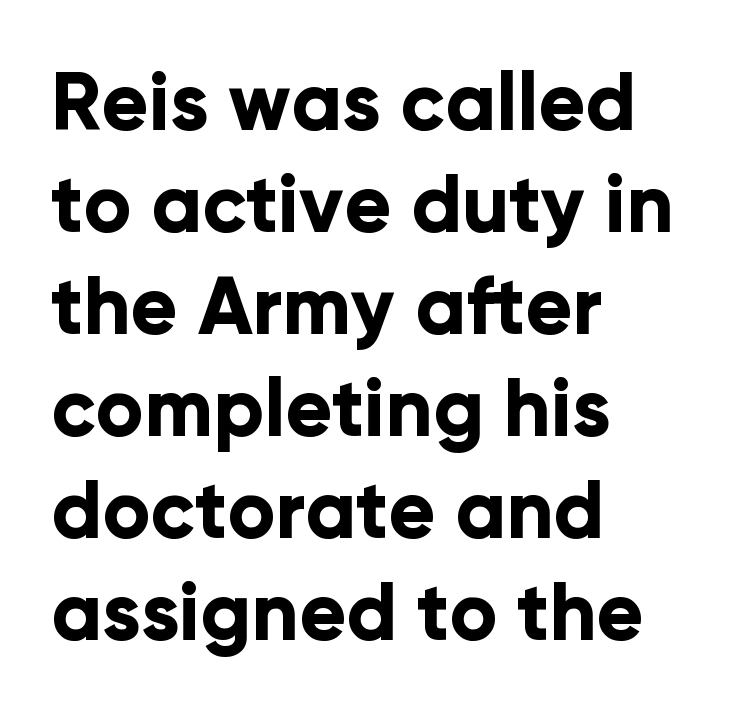
{"serif": "no", "italic": "no", "bold": "yes", "weight": "bold", "width": "normal", "stroke_contrast": "low", "x_height": "medium", "monospaced": "no", "underline": "no", "align": "left", "line_spacing": "normal", "line_spacing_ratio": 1.29, "letter_spacing": "normal", "letter_spacing_em": 0.0, "glyph_px": 79}
